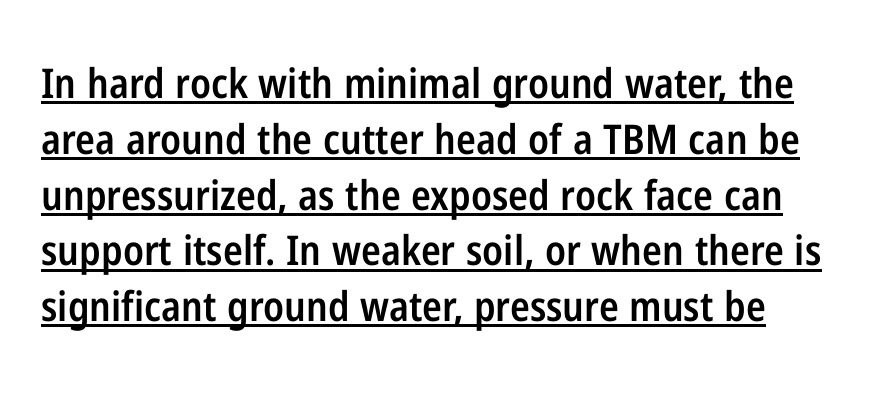
The image shows 41 px semibold, condensed sans-serif type, upright; set normal line spacing (1.36x), normal letter spacing, underlined; low stroke contrast and a medium x-height.
